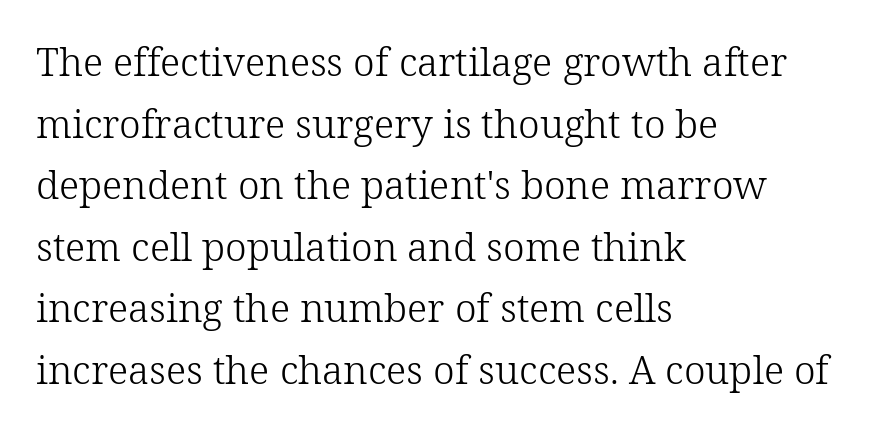
The image shows 39 px light serif type, upright; set left-aligned, normal line spacing (1.58x), normal letter spacing, not underlined; low stroke contrast and a medium x-height.
